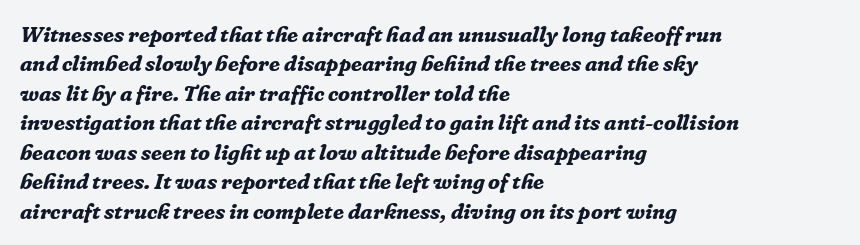
These lines stack with their left ends in a neat column. Nobody drew a line under any word here. Normally led — the rows are evenly, conventionally spaced. Weight check: bold — yes, fully. The gaps between neighbouring characters are ordinary and unremarkable.
